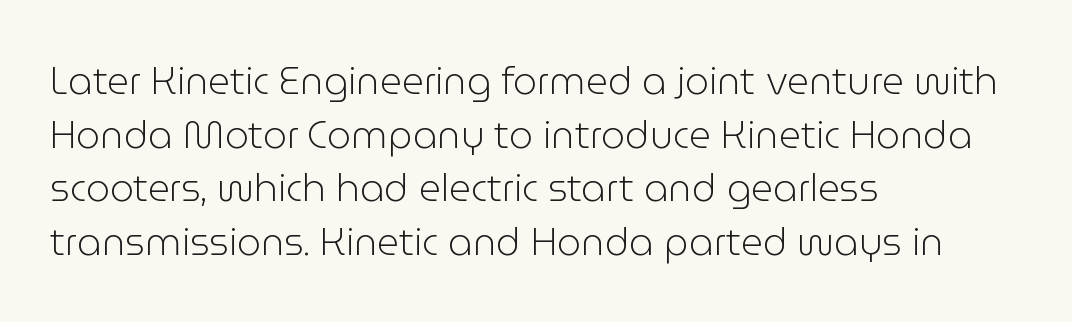
Q: Is the text bold? A: No.
Q: Is the text italic (slanted)? A: No, it is upright.
Q: Is the typeface a serif or a sans-serif typeface? A: Sans-serif.
Q: Is the text underlined? A: No.
Q: How is the paragraph aligned? A: Left-aligned.
Q: Is the spacing between letters normal or unusually wide? A: Normal.
Q: Is the spacing between lines tight, normal or loose? A: Normal.
Q: Width (condensed, normal, or wide)? A: Normal.
Q: Stroke contrast? A: Low.
Q: x-height? A: Medium.
Q: Monospaced? A: No.
